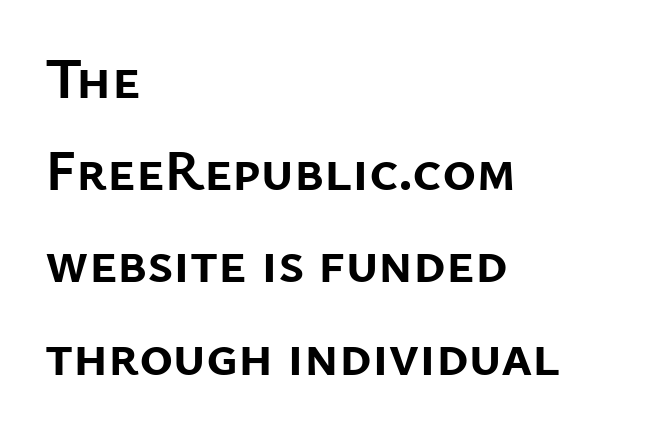
{"serif": "no", "italic": "no", "bold": "yes", "weight": "semibold", "width": "normal", "stroke_contrast": "low", "x_height": "medium", "monospaced": "no", "underline": "no", "align": "left", "line_spacing": "normal", "line_spacing_ratio": 1.59, "letter_spacing": "normal", "letter_spacing_em": 0.0, "glyph_px": 58}
